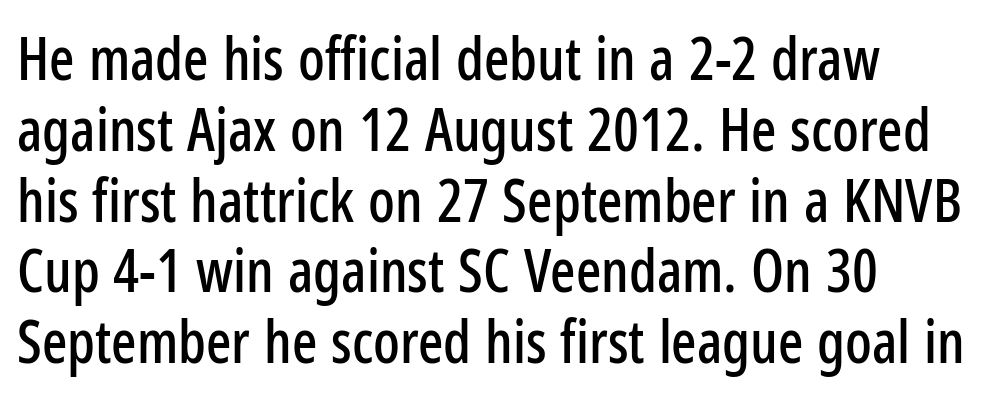
The image shows 59 px condensed sans-serif type, upright; set left-aligned, line spacing 1.2x, normal letter spacing, not underlined; low stroke contrast and a medium x-height.
